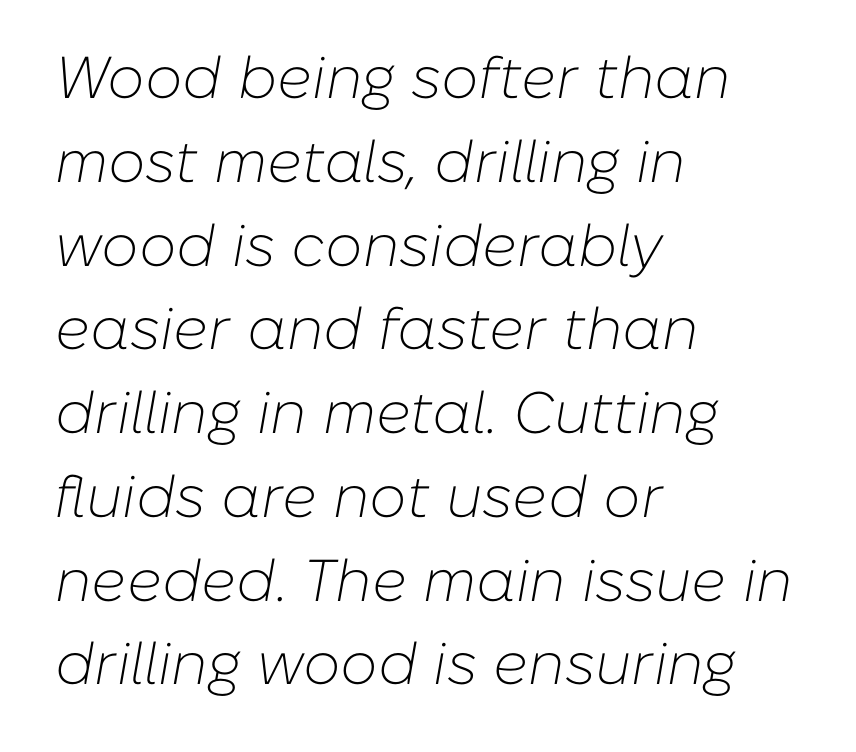
{"italic": "yes", "lean": "right", "slant_degrees": 10, "bold": "no", "weight": "light", "width": "normal", "stroke_contrast": "low", "x_height": "medium", "monospaced": "no", "underline": "no", "align": "left", "line_spacing": "normal", "line_spacing_ratio": 1.42, "letter_spacing": "normal", "letter_spacing_em": 0.0, "glyph_px": 59}
